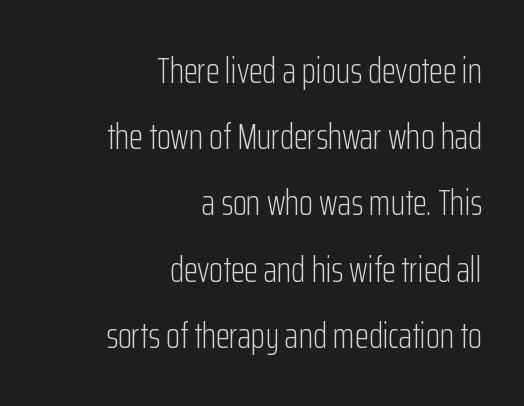
{"serif": "no", "italic": "no", "bold": "no", "weight": "light", "width": "condensed", "stroke_contrast": "low", "x_height": "medium", "monospaced": "no", "underline": "no", "align": "right", "line_spacing_ratio": 1.84, "letter_spacing": "normal", "letter_spacing_em": 0.0, "glyph_px": 36}
